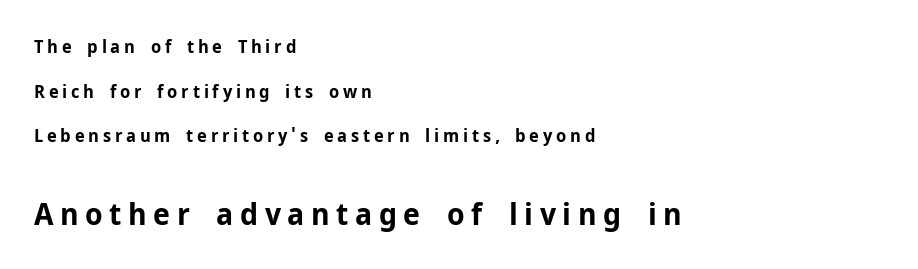
{"serif": "no", "italic": "no", "bold": "yes", "weight": "bold", "width": "normal", "stroke_contrast": "low", "x_height": "medium", "monospaced": "no", "underline": "no", "align": "left", "line_spacing": "loose", "line_spacing_ratio": 2.48, "letter_spacing": "wide", "letter_spacing_em": 0.21, "larger_block": "second", "size_ratio": 1.72, "glyph_px": 31}
